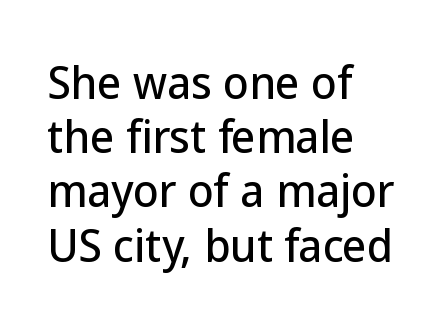
Q: Is the text italic (slanted)? A: No, it is upright.
Q: Is the typeface a serif or a sans-serif typeface? A: Sans-serif.
Q: Is the text underlined? A: No.
Q: How is the paragraph aligned? A: Left-aligned.
Q: Is the spacing between letters normal or unusually wide? A: Normal.
Q: Is the spacing between lines tight, normal or loose? A: Normal.
Q: Width (condensed, normal, or wide)? A: Normal.
Q: Stroke contrast? A: Low.
Q: x-height? A: Medium.
Q: Monospaced? A: No.
